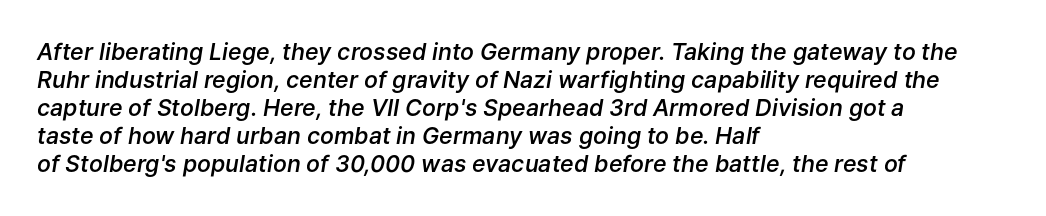
Caption: multi-line text, flush left, ragged right. Compared with an ordinary text face, these strokes are moderately heavier — a semibold. Italic: yes, the glyphs are oblique. Bare-footed words on every line.
